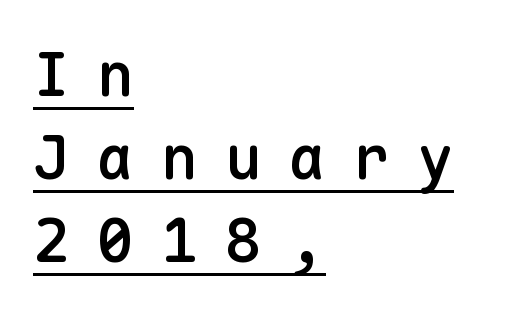
The image shows 61 px semibold sans-serif type, upright, monospaced; set left-aligned, normal line spacing (1.36x), unusually wide letter spacing (+0.45 em), underlined; low stroke contrast and a medium x-height.
